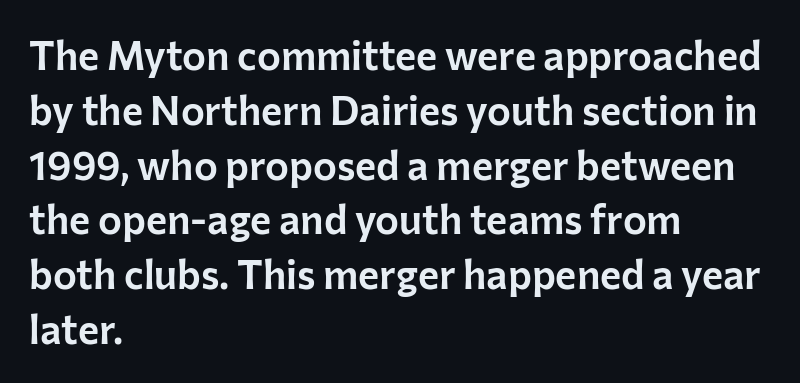
A roman cut, with each character standing at attention. The baseline area is clear. The rows are spaced the way most documents space them. All the whitespace from short lines collects on the right. The rendering shows plain stroke endings on the letterforms — a sans-serif design. No extra tracking has been applied to these lines.
